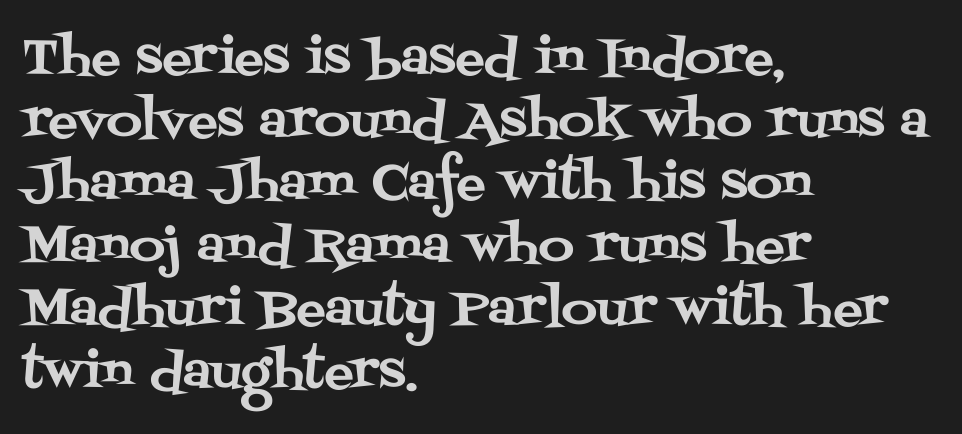
{"serif": "yes", "italic": "no", "width": "normal", "stroke_contrast": "medium", "x_height": "large", "monospaced": "no", "underline": "no", "align": "left", "line_spacing": "normal", "line_spacing_ratio": 1.28, "letter_spacing": "normal", "letter_spacing_em": 0.0, "glyph_px": 49}
